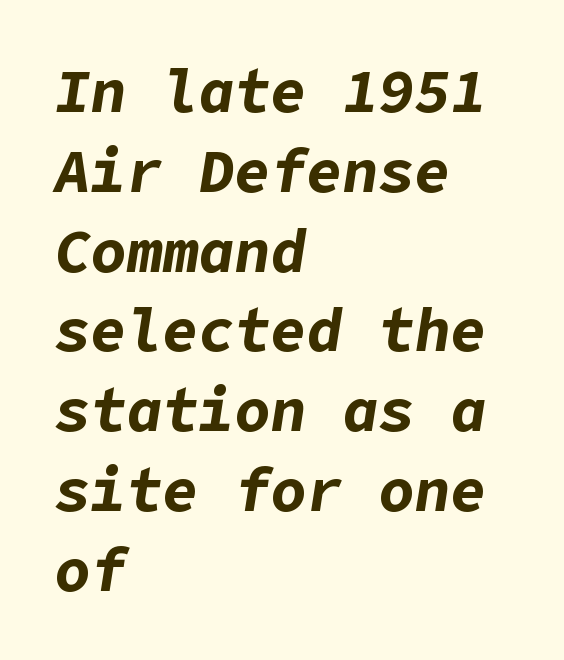
Heavy-handed strokes throughout: this text is bold. Leading matches the norm, producing a regular column. The zone under the glyphs is completely vacant. The specimen reads as italic at a glance. The setting favours the left margin, as ordinary paragraphs usually do. Caption: standard tracking, unaltered.
